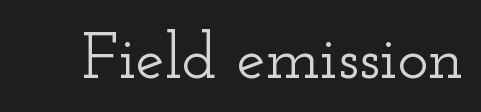
Only glyphs here, with clear space below each row. The passage shown is typed in a proportional face where columns would drift. Letter spacing: default. Examine the stroke ends and you'll spot serifs.
